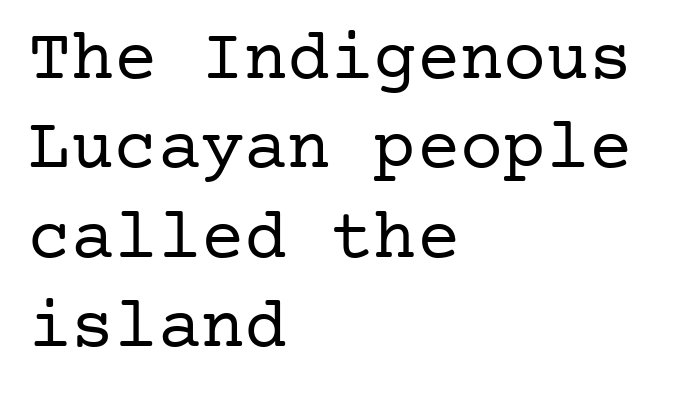
Q: Is the text bold? A: No.
Q: Is the text italic (slanted)? A: No, it is upright.
Q: Is the typeface a serif or a sans-serif typeface? A: Serif.
Q: Is the text underlined? A: No.
Q: How is the paragraph aligned? A: Left-aligned.
Q: Is the spacing between letters normal or unusually wide? A: Normal.
Q: Width (condensed, normal, or wide)? A: Normal.
Q: Stroke contrast? A: Low.
Q: x-height? A: Medium.
